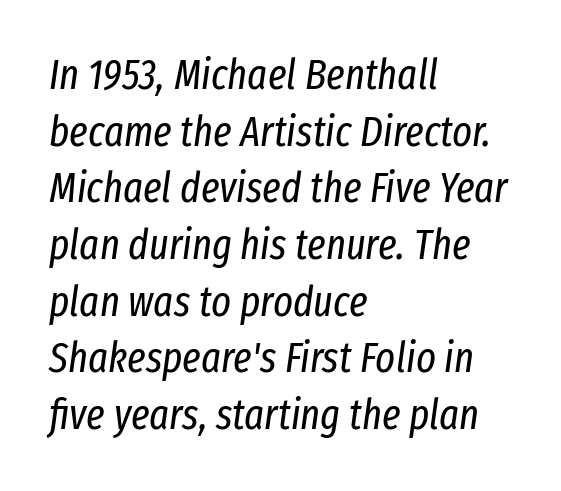
The image shows 42 px regular-weight, condensed type, italic (leaning right); set left-aligned, normal line spacing (1.35x), normal letter spacing, not underlined; low stroke contrast and a medium x-height.
